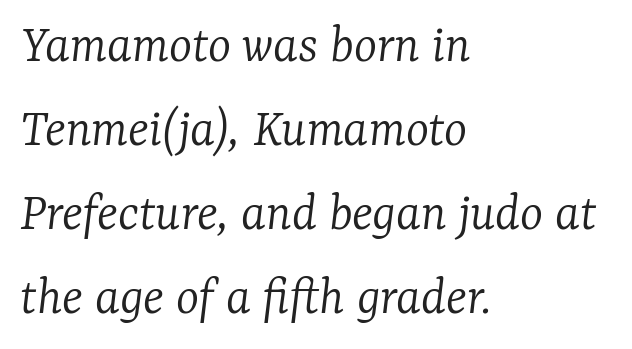
Q: Is the text bold? A: No.
Q: Is the text italic (slanted)? A: Yes, it leans right by about 7 degrees.
Q: Is the typeface a serif or a sans-serif typeface? A: Serif.
Q: Is the text underlined? A: No.
Q: How is the paragraph aligned? A: Left-aligned.
Q: Is the spacing between letters normal or unusually wide? A: Normal.
Q: Is the spacing between lines tight, normal or loose? A: Normal.
Q: Width (condensed, normal, or wide)? A: Normal.
Q: Stroke contrast? A: Low.
Q: x-height? A: Medium.
Q: Monospaced? A: No.
